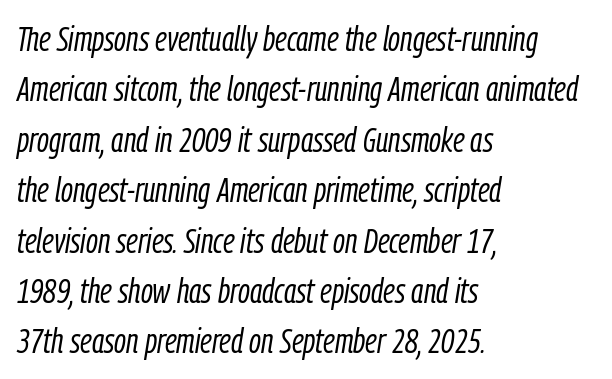
{"italic": "yes", "lean": "right", "slant_degrees": 9, "bold": "no", "weight": "light", "width": "condensed", "stroke_contrast": "low", "x_height": "medium", "monospaced": "no", "underline": "no", "align": "left", "line_spacing": "normal", "line_spacing_ratio": 1.44, "letter_spacing": "normal", "letter_spacing_em": 0.0, "glyph_px": 35}
